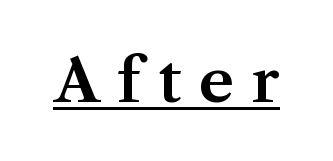
The image shows 60 px serif type, upright; set unusually wide letter spacing (+0.29 em), underlined; medium stroke contrast and a medium x-height.
